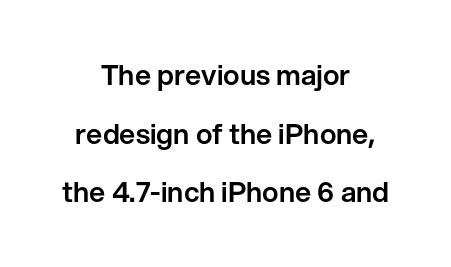
{"serif": "no", "italic": "no", "width": "normal", "stroke_contrast": "low", "x_height": "medium", "monospaced": "no", "underline": "no", "align": "center", "line_spacing": "loose", "line_spacing_ratio": 2.09, "letter_spacing": "normal", "letter_spacing_em": 0.0, "glyph_px": 28}
